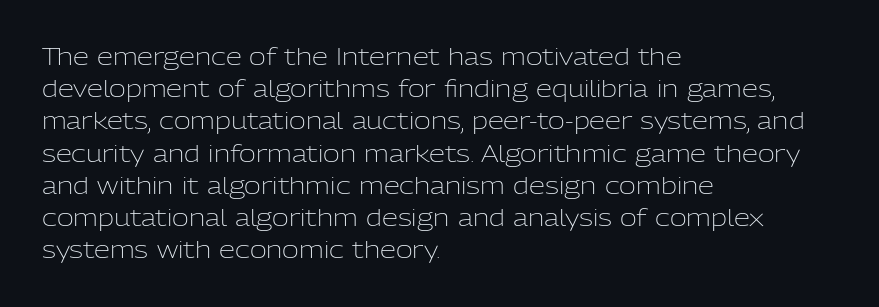
{"italic": "no", "bold": "no", "underline": "no", "align": "left", "line_spacing": "normal", "line_spacing_ratio": 1.4, "letter_spacing": "normal", "letter_spacing_em": 0.0, "glyph_px": 23}
